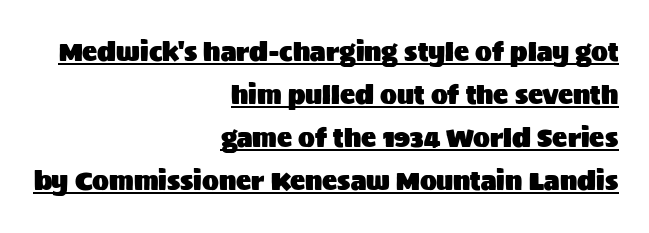
Like a heading marked for emphasis, these lines bear an underscore. Caption: multi-line text, flush right, ragged left. Glyph-to-glyph distance matches everyday printed text. The lettering holds an erect, upright posture throughout.
